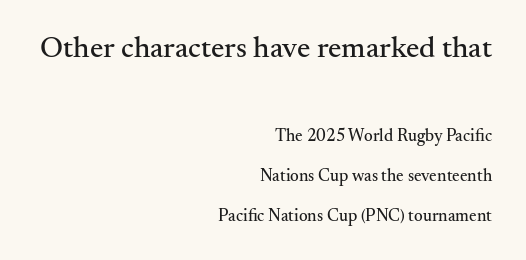
Q: Is the text italic (slanted)? A: No, it is upright.
Q: Is the typeface a serif or a sans-serif typeface? A: Serif.
Q: Is the text underlined? A: No.
Q: How is the paragraph aligned? A: Right-aligned.
Q: Is the spacing between letters normal or unusually wide? A: Normal.
Q: Is the spacing between lines tight, normal or loose? A: Loose.
Q: Which block of text is set in a larger size, the first (top) or the second (bottom)? A: The first (top) one.
Q: Width (condensed, normal, or wide)? A: Normal.
Q: Stroke contrast? A: Medium.
Q: x-height? A: Small.
Q: Monospaced? A: No.
